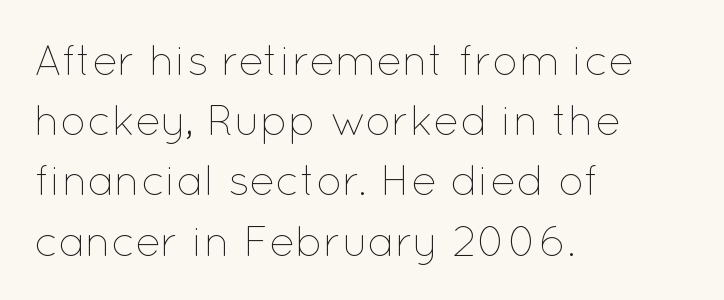
{"italic": "no", "bold": "no", "weight": "thin", "width": "normal", "stroke_contrast": "low", "x_height": "medium", "monospaced": "no", "underline": "no", "align": "left", "line_spacing": "normal", "line_spacing_ratio": 1.4, "letter_spacing": "normal", "letter_spacing_em": 0.0, "glyph_px": 43}
